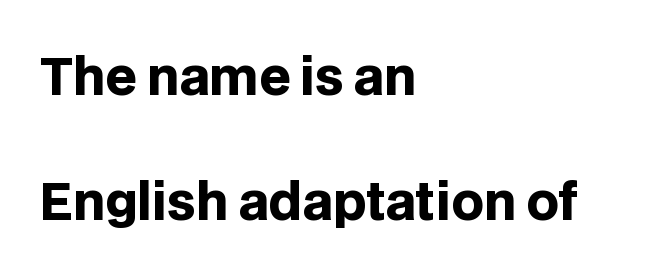
Q: Is the text bold? A: Yes.
Q: Is the text italic (slanted)? A: No, it is upright.
Q: Is the typeface a serif or a sans-serif typeface? A: Sans-serif.
Q: Is the text underlined? A: No.
Q: How is the paragraph aligned? A: Left-aligned.
Q: Is the spacing between letters normal or unusually wide? A: Normal.
Q: Is the spacing between lines tight, normal or loose? A: Loose.
Q: Width (condensed, normal, or wide)? A: Normal.
Q: Stroke contrast? A: Low.
Q: x-height? A: Large.
Q: Monospaced? A: No.
